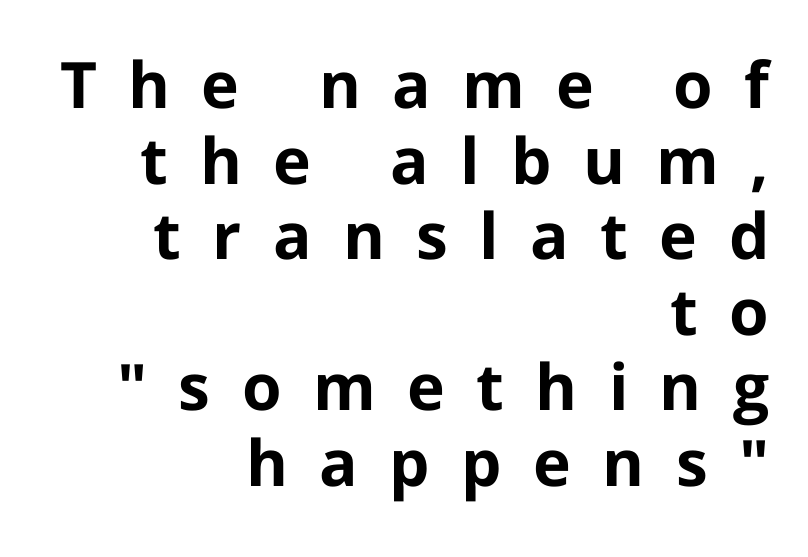
{"serif": "no", "italic": "no", "bold": "yes", "weight": "bold", "width": "normal", "stroke_contrast": "low", "x_height": "medium", "monospaced": "no", "underline": "no", "align": "right", "line_spacing_ratio": 1.18, "letter_spacing": "wide", "letter_spacing_em": 0.49, "glyph_px": 64}
